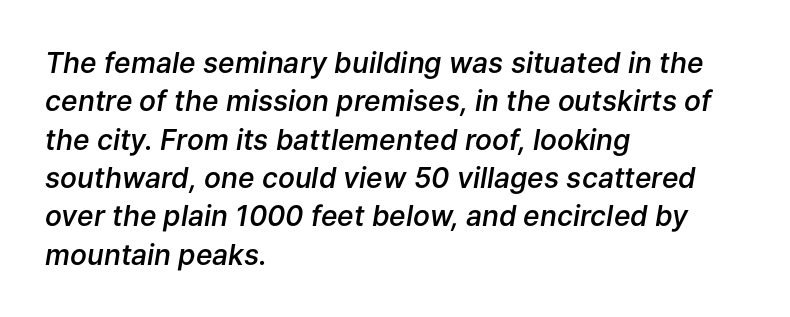
These lines are rendered in a variable-pitch font. Reading down the block, your eye returns to a fixed left position each line. Posture: slanted. Compared with an ordinary text face, these strokes are moderately heavier — a semibold. Line spacing here is normal.
